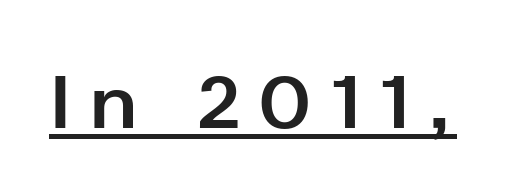
Q: Is the text bold? A: Yes.
Q: Is the text italic (slanted)? A: No, it is upright.
Q: Is the typeface a serif or a sans-serif typeface? A: Sans-serif.
Q: Is the text underlined? A: Yes.
Q: Is the spacing between letters normal or unusually wide? A: Unusually wide.
Q: Width (condensed, normal, or wide)? A: Normal.
Q: Stroke contrast? A: Low.
Q: x-height? A: Medium.
Q: Monospaced? A: No.
